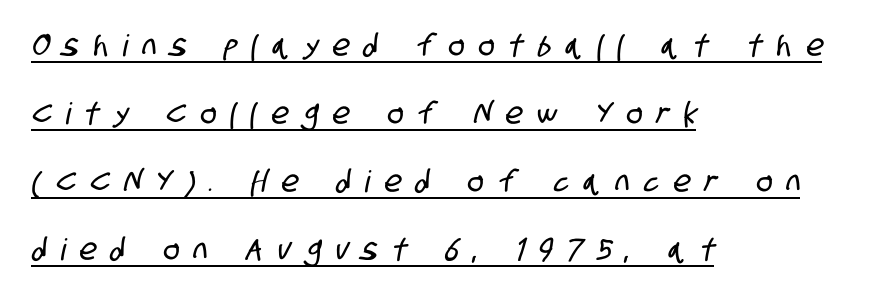
{"serif": "no", "width": "condensed", "stroke_contrast": "low", "x_height": "large", "monospaced": "no", "underline": "yes", "align": "left", "line_spacing": "loose", "line_spacing_ratio": 2.27, "letter_spacing": "wide", "letter_spacing_em": 0.49, "glyph_px": 30}
